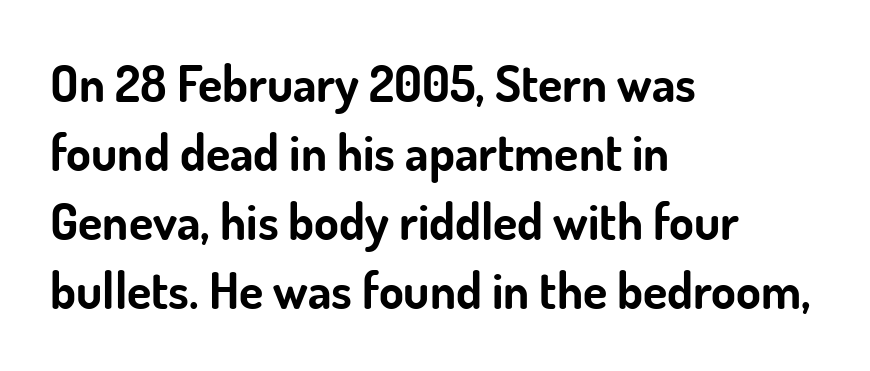
Q: Is the text bold? A: Yes.
Q: Is the text italic (slanted)? A: No, it is upright.
Q: Is the typeface a serif or a sans-serif typeface? A: Sans-serif.
Q: Is the text underlined? A: No.
Q: How is the paragraph aligned? A: Left-aligned.
Q: Is the spacing between letters normal or unusually wide? A: Normal.
Q: Is the spacing between lines tight, normal or loose? A: Normal.
Q: Width (condensed, normal, or wide)? A: Normal.
Q: Stroke contrast? A: Low.
Q: x-height? A: Small.
Q: Monospaced? A: No.
